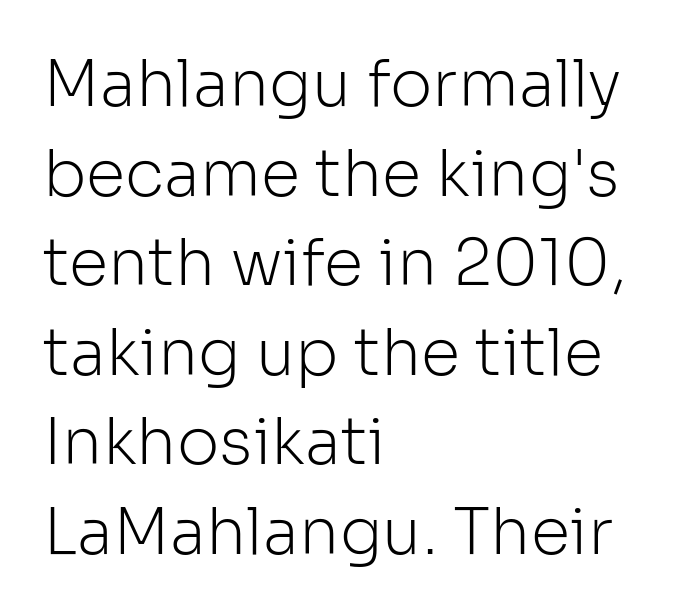
The image shows 64 px light sans-serif type, upright; set left-aligned, normal line spacing (1.4x), normal letter spacing, not underlined; low stroke contrast and a medium x-height.
